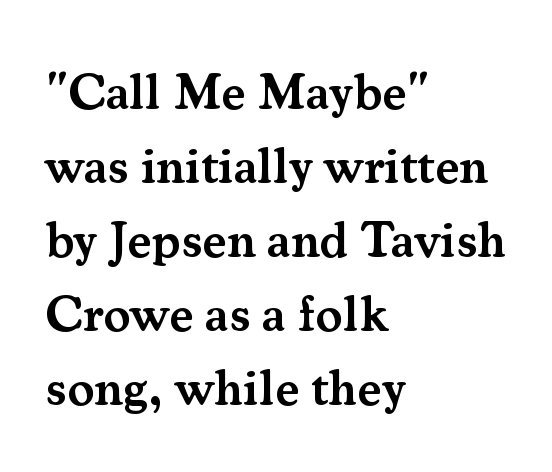
{"serif": "yes", "italic": "no", "bold": "semi", "weight": "semibold", "width": "normal", "stroke_contrast": "medium", "x_height": "small", "monospaced": "no", "underline": "no", "align": "left", "line_spacing": "normal", "line_spacing_ratio": 1.45, "letter_spacing": "normal", "letter_spacing_em": 0.0, "glyph_px": 51}
